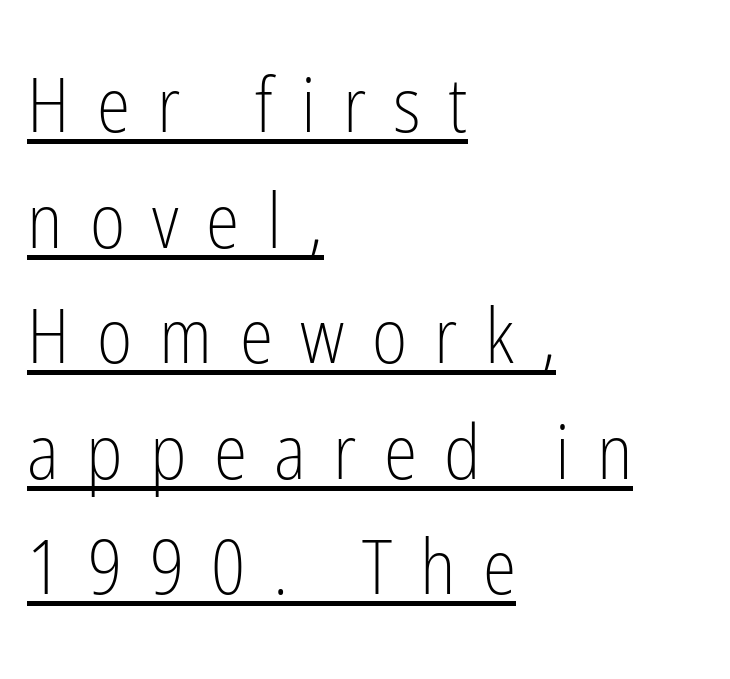
Casual observation: everything's shoved over to the left. How would I describe the line gaps? Plain and ordinary. Serif or sans? Sans — the stroke terminals are bare. The specimen reads as upright at a glance.
